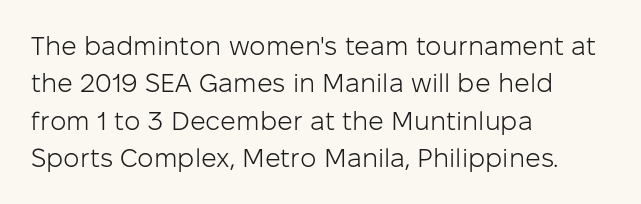
Q: Is the text bold? A: No.
Q: Is the text italic (slanted)? A: No, it is upright.
Q: Is the text underlined? A: No.
Q: How is the paragraph aligned? A: Left-aligned.
Q: Is the spacing between letters normal or unusually wide? A: Normal.
Q: Is the spacing between lines tight, normal or loose? A: Normal.
